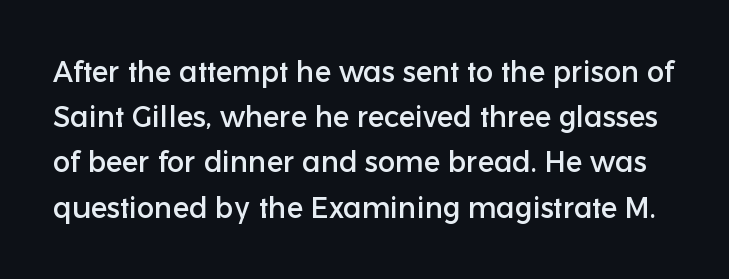
{"serif": "no", "italic": "no", "width": "normal", "stroke_contrast": "low", "x_height": "medium", "monospaced": "no", "underline": "no", "line_spacing": "normal", "line_spacing_ratio": 1.56, "letter_spacing": "normal", "letter_spacing_em": 0.0, "glyph_px": 29}
